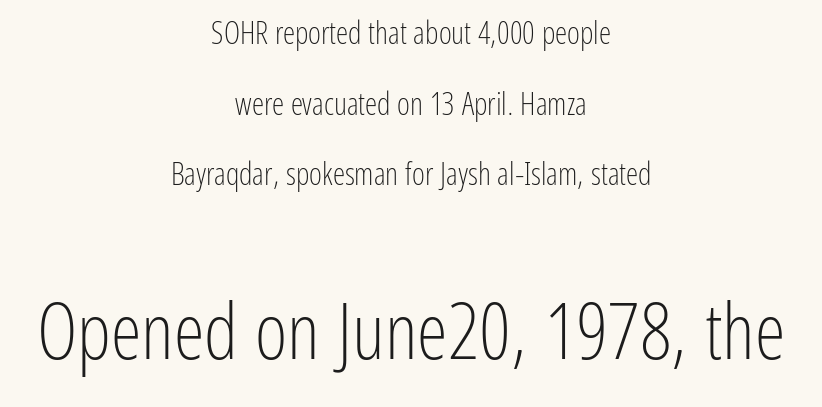
Q: Is the text bold? A: No.
Q: Is the text italic (slanted)? A: No, it is upright.
Q: Is the typeface a serif or a sans-serif typeface? A: Sans-serif.
Q: Is the text underlined? A: No.
Q: How is the paragraph aligned? A: Centered.
Q: Is the spacing between letters normal or unusually wide? A: Normal.
Q: Is the spacing between lines tight, normal or loose? A: Loose.
Q: Which block of text is set in a larger size, the first (top) or the second (bottom)? A: The second (bottom) one.
Q: Width (condensed, normal, or wide)? A: Condensed.
Q: Stroke contrast? A: Low.
Q: x-height? A: Medium.
Q: Monospaced? A: No.
